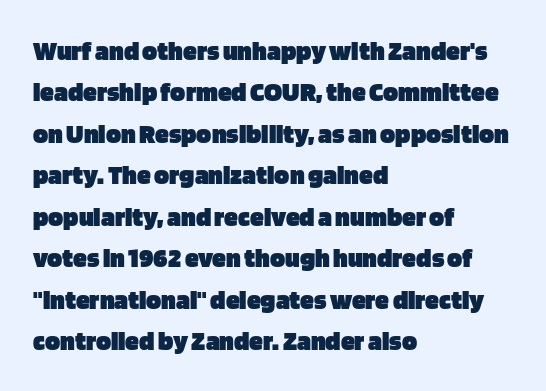
{"serif": "no", "italic": "no", "bold": "yes", "weight": "heavy", "width": "normal", "stroke_contrast": "low", "x_height": "large", "monospaced": "no", "underline": "no", "align": "left", "line_spacing": "normal", "line_spacing_ratio": 1.48, "letter_spacing": "normal", "letter_spacing_em": 0.0, "glyph_px": 28}
